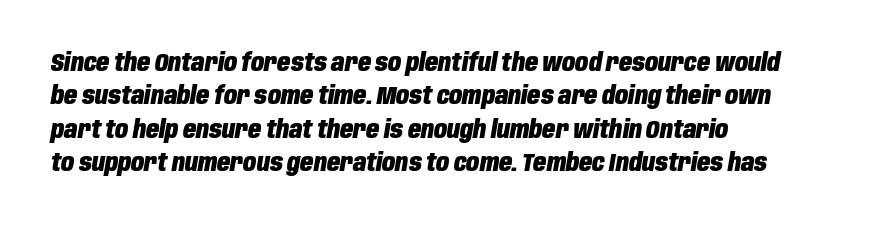
{"italic": "yes", "lean": "right", "slant_degrees": 10, "bold": "yes", "underline": "no", "align": "left", "line_spacing": "normal", "line_spacing_ratio": 1.39, "letter_spacing": "normal", "letter_spacing_em": 0.0, "glyph_px": 24}
